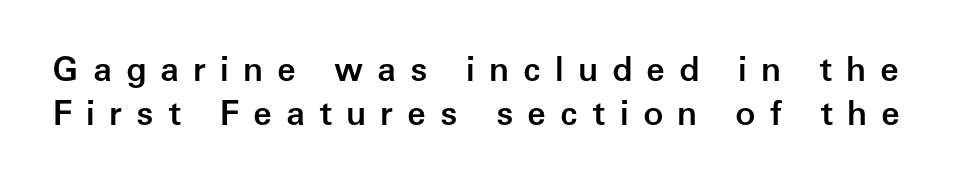
Serifs: no, the terminals of the letterforms are clean. The letters stand upright; this is a roman face. Rows of type keep a routine distance in the vertical direction. The passage shown is not underscored anywhere. The face used here is proportionally spaced, like ordinary book or web type. Notice the strokes are somewhat thickened but not fully heavy: this is a semibold.
